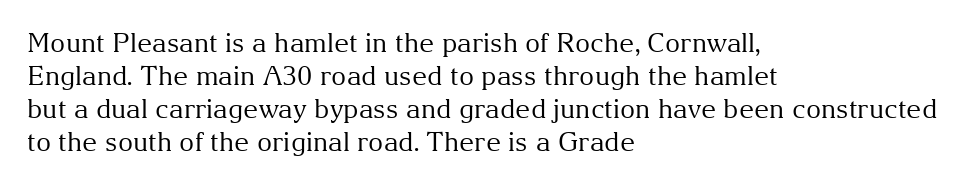
When letters stand straight like this, we call the style roman or upright. These lines sit exactly where default settings would place them. Students, note that the glyphs here touch the page at normal intervals. The passage shown is not bold in any degree. In CSS terms this would be text-align: left. Underlining? Definitely not there.
